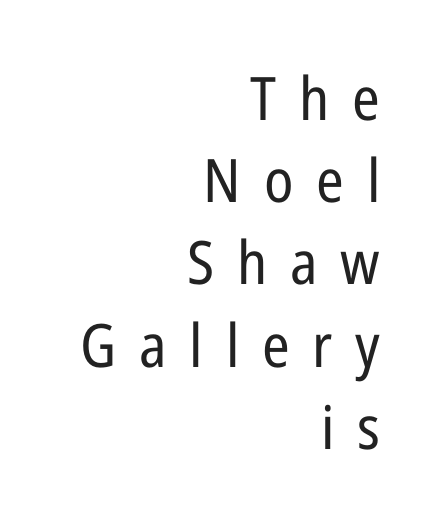
{"serif": "no", "italic": "no", "bold": "no", "weight": "regular", "width": "condensed", "stroke_contrast": "low", "x_height": "medium", "monospaced": "no", "underline": "no", "align": "right", "line_spacing": "normal", "line_spacing_ratio": 1.37, "letter_spacing": "wide", "letter_spacing_em": 0.38, "glyph_px": 60}
